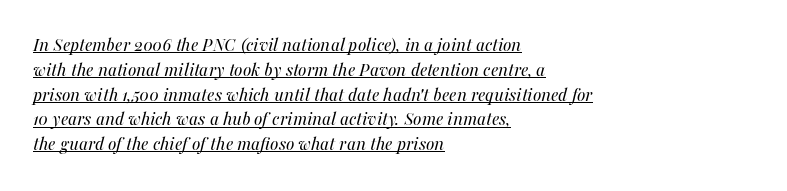
The image shows 20 px text type, italic (leaning right); set left-aligned, line spacing 1.24x, normal letter spacing, underlined.
